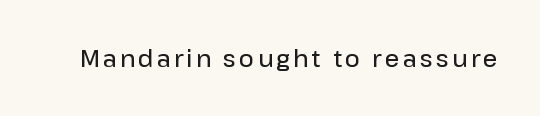
Q: Is the text bold? A: Semi-bold.
Q: Is the text italic (slanted)? A: No, it is upright.
Q: Is the text underlined? A: No.
